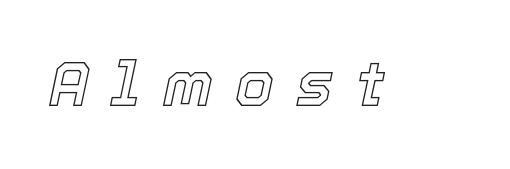
Emphasis-style slanted type is in use. In terms of letterspacing, this is a distinctly airy, spread setting. Type without underlining. These lines are rendered in a variable-pitch font.
